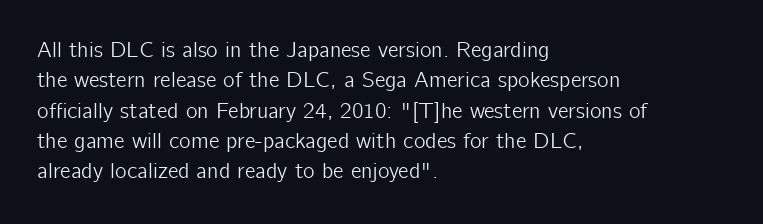
The image shows 22 px text type, upright; set left-aligned, normal line spacing (1.38x), normal letter spacing, not underlined.
